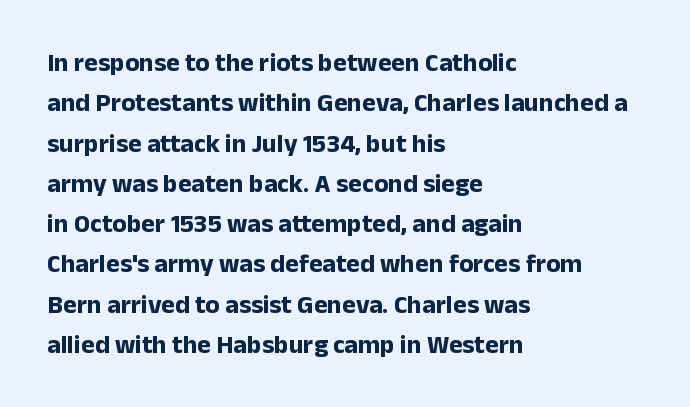
The image shows 26 px bold type, upright; set left-aligned, normal line spacing (1.55x), normal letter spacing, not underlined.
